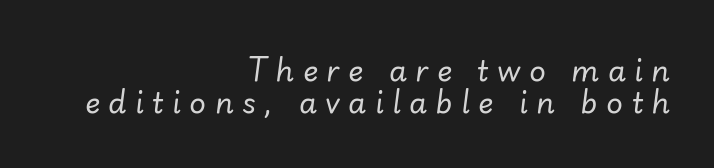
The image shows 29 px regular-weight type, italic (leaning right); set right-aligned, tight line spacing (1.1x), unusually wide letter spacing (+0.29 em), not underlined; low stroke contrast and a small x-height.
